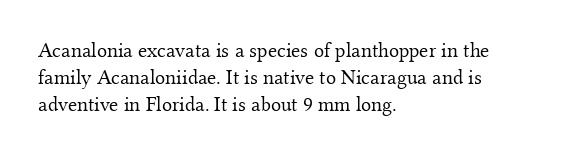
Q: Is the text bold? A: No.
Q: Is the text italic (slanted)? A: No, it is upright.
Q: Is the text underlined? A: No.
Q: How is the paragraph aligned? A: Left-aligned.
Q: Is the spacing between letters normal or unusually wide? A: Normal.
Q: Is the spacing between lines tight, normal or loose? A: Normal.
